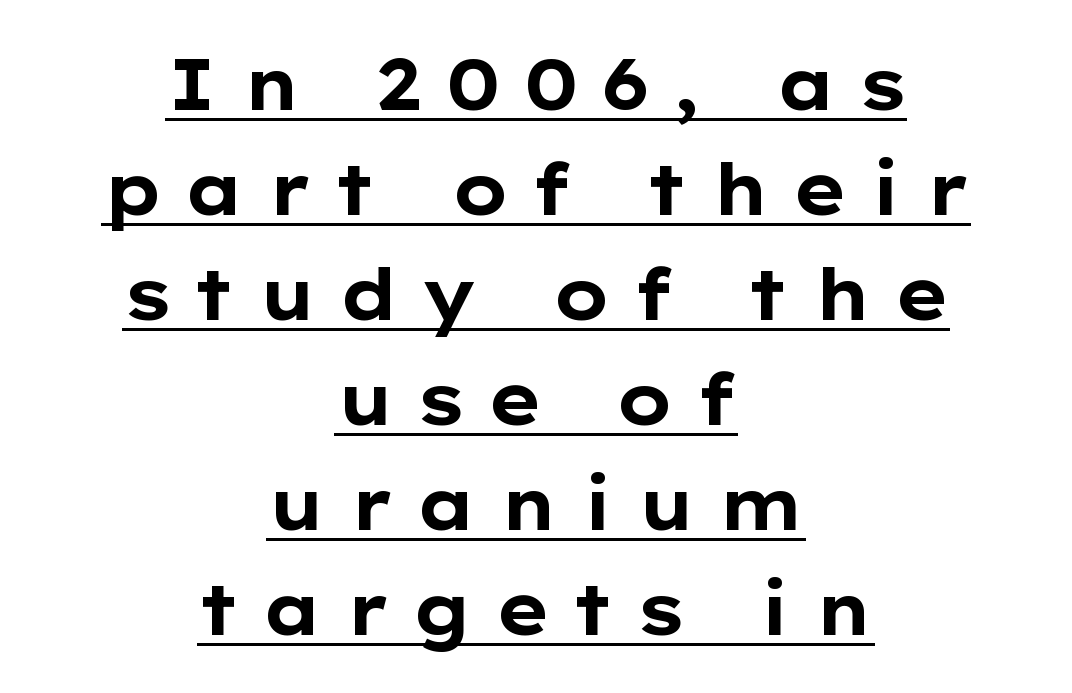
Q: Is the text bold? A: Yes.
Q: Is the text italic (slanted)? A: No, it is upright.
Q: Is the typeface a serif or a sans-serif typeface? A: Sans-serif.
Q: Is the text underlined? A: Yes.
Q: How is the paragraph aligned? A: Centered.
Q: Is the spacing between letters normal or unusually wide? A: Unusually wide.
Q: Is the spacing between lines tight, normal or loose? A: Normal.
Q: Width (condensed, normal, or wide)? A: Wide.
Q: Stroke contrast? A: Low.
Q: x-height? A: Medium.
Q: Monospaced? A: No.
